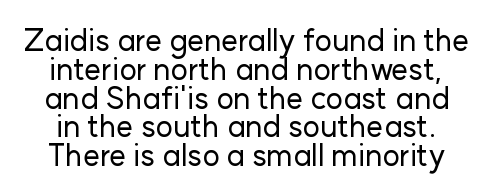
The image shows 30 px sans-serif type, upright; set tight line spacing (0.96x), normal letter spacing, not underlined; low stroke contrast and a medium x-height.
